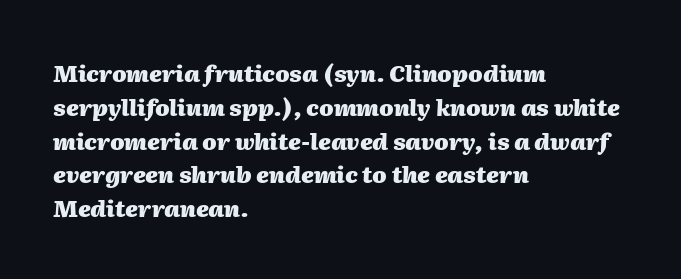
The image shows 23 px bold type, italic (leaning right); set left-aligned, normal line spacing (1.47x), normal letter spacing, not underlined.
